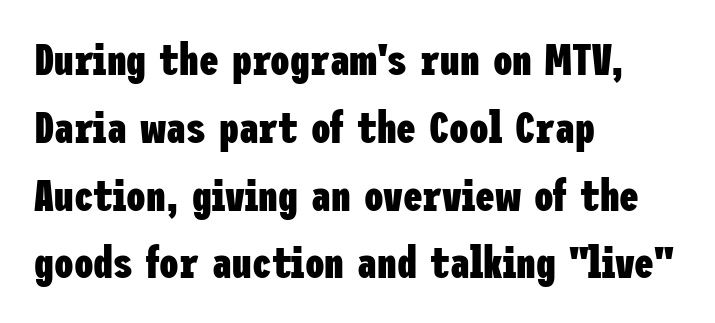
Anything drawn beneath the words? Only blank space. The paragraph shown leans on its left margin. Is this a sans? Yes — the strokes have no serifs. You can tell it's not italic because the verticals are truly vertical.
